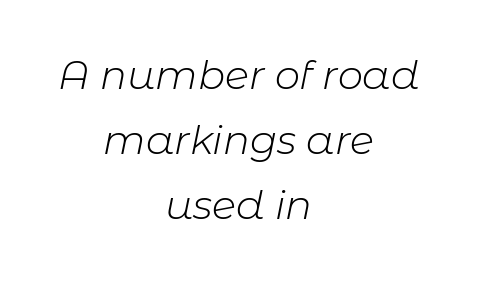
Q: Is the text bold? A: No.
Q: Is the text italic (slanted)? A: Yes, it leans right by about 11 degrees.
Q: Is the text underlined? A: No.
Q: How is the paragraph aligned? A: Centered.
Q: Is the spacing between letters normal or unusually wide? A: Normal.
Q: Is the spacing between lines tight, normal or loose? A: Normal.
Q: Width (condensed, normal, or wide)? A: Normal.
Q: Stroke contrast? A: Low.
Q: x-height? A: Medium.
Q: Monospaced? A: No.
